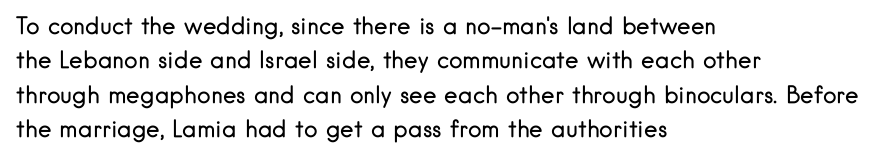
The image shows 23 px text type, upright; set left-aligned, normal line spacing (1.49x), normal letter spacing, not underlined.
